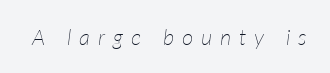
Q: Is the text bold? A: No.
Q: Is the text italic (slanted)? A: Yes, it leans right by about 7 degrees.
Q: Is the text underlined? A: No.
Q: Is the spacing between letters normal or unusually wide? A: Unusually wide.
